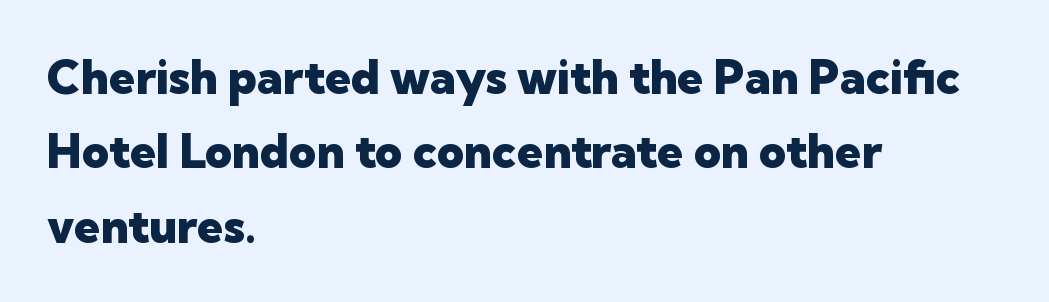
The axis of the letterforms is exactly vertical. The rendering anchors every line to the left-hand side. The lines sit at an ordinary, default distance from one another. Look at the bottom of the vertical strokes: they stop flat, with no serifs. Check under the words: just untouched page. Short note: letters normally spaced.
